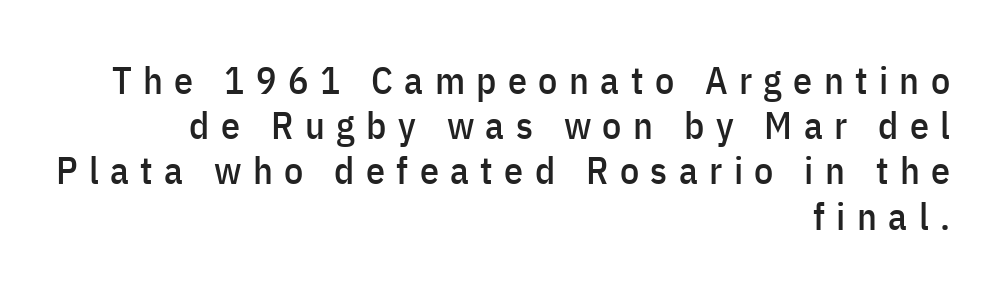
Q: Is the text italic (slanted)? A: No, it is upright.
Q: Is the typeface a serif or a sans-serif typeface? A: Sans-serif.
Q: Is the text underlined? A: No.
Q: How is the paragraph aligned? A: Right-aligned.
Q: Is the spacing between letters normal or unusually wide? A: Unusually wide.
Q: Width (condensed, normal, or wide)? A: Condensed.
Q: Stroke contrast? A: Low.
Q: x-height? A: Medium.
Q: Monospaced? A: No.
